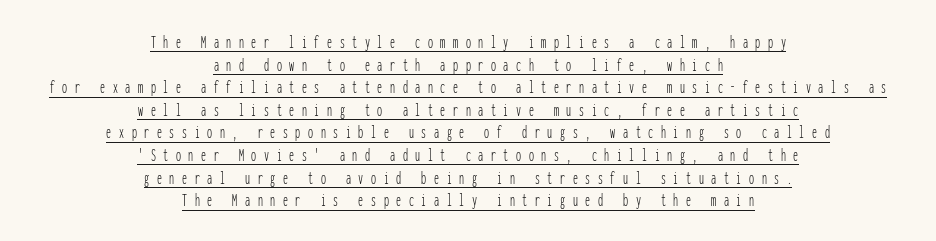
Q: Is the text bold? A: No.
Q: Is the text italic (slanted)? A: No, it is upright.
Q: Is the text underlined? A: Yes.
Q: How is the paragraph aligned? A: Centered.
Q: Is the spacing between letters normal or unusually wide? A: Unusually wide.
Q: Is the spacing between lines tight, normal or loose? A: Tight.
